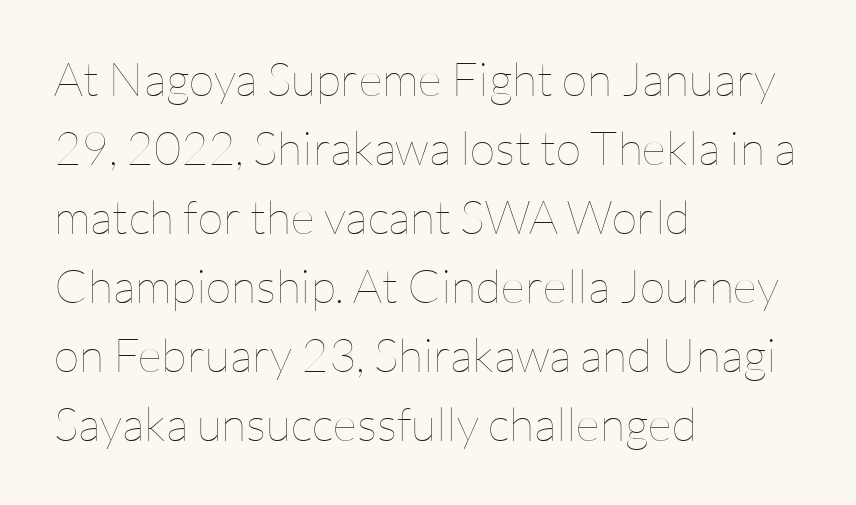
Q: Is the text bold? A: No.
Q: Is the text italic (slanted)? A: No, it is upright.
Q: Is the text underlined? A: No.
Q: How is the paragraph aligned? A: Left-aligned.
Q: Is the spacing between letters normal or unusually wide? A: Normal.
Q: Is the spacing between lines tight, normal or loose? A: Normal.
Q: Width (condensed, normal, or wide)? A: Normal.
Q: Stroke contrast? A: Low.
Q: x-height? A: Medium.
Q: Monospaced? A: No.
